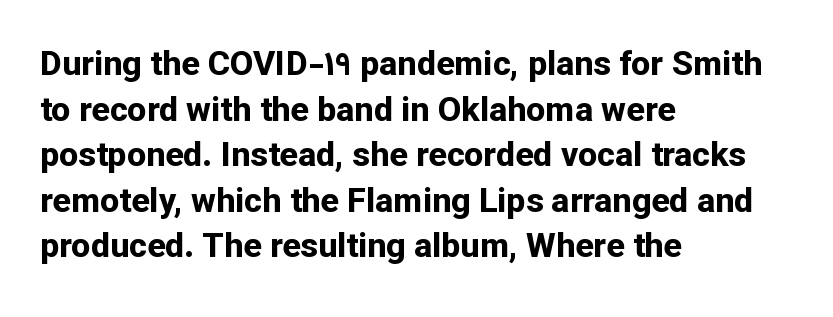
Q: Is the text bold? A: Yes.
Q: Is the text italic (slanted)? A: No, it is upright.
Q: Is the typeface a serif or a sans-serif typeface? A: Sans-serif.
Q: Is the text underlined? A: No.
Q: How is the paragraph aligned? A: Left-aligned.
Q: Is the spacing between letters normal or unusually wide? A: Normal.
Q: Is the spacing between lines tight, normal or loose? A: Normal.
Q: Width (condensed, normal, or wide)? A: Normal.
Q: Stroke contrast? A: Low.
Q: x-height? A: Medium.
Q: Monospaced? A: No.
